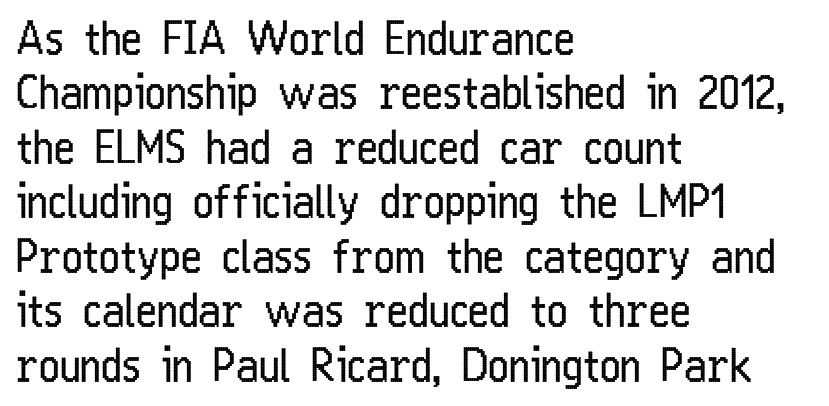
Q: Is the text bold? A: No.
Q: Is the text italic (slanted)? A: No, it is upright.
Q: Is the typeface a serif or a sans-serif typeface? A: Sans-serif.
Q: Is the text underlined? A: No.
Q: How is the paragraph aligned? A: Left-aligned.
Q: Is the spacing between letters normal or unusually wide? A: Normal.
Q: Width (condensed, normal, or wide)? A: Condensed.
Q: Stroke contrast? A: Low.
Q: x-height? A: Medium.
Q: Monospaced? A: No.
